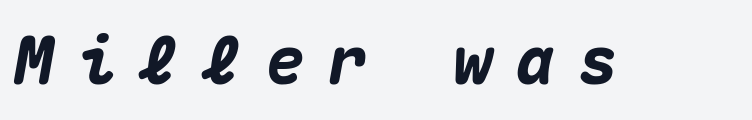
Q: Is the text bold? A: Yes.
Q: Is the text italic (slanted)? A: Yes, it leans right by about 10 degrees.
Q: Is the text underlined? A: No.
Q: Is the spacing between letters normal or unusually wide? A: Unusually wide.
Q: Width (condensed, normal, or wide)? A: Normal.
Q: Stroke contrast? A: Medium.
Q: x-height? A: Medium.
Q: Monospaced? A: Yes.
